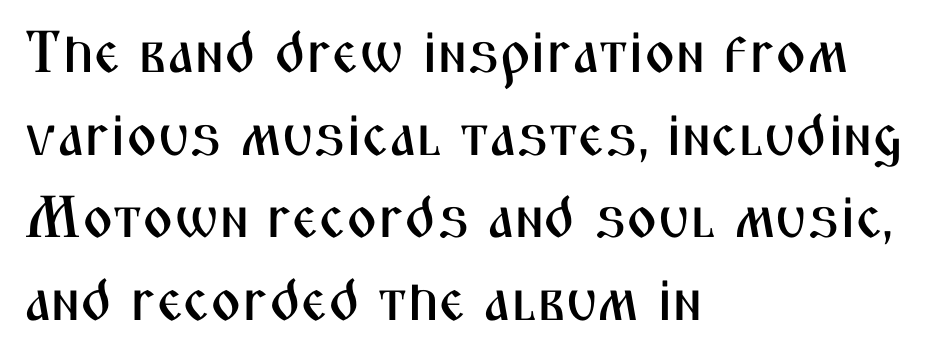
Standard letterfit; no display-style spreading of the glyphs. The string is rendered with underlining switched off. A typesetter would call this proportional, since set widths differ per character. Does the leading feel generous? No, just average. The lettering holds an erect, upright posture throughout. Alignment: flush left.
